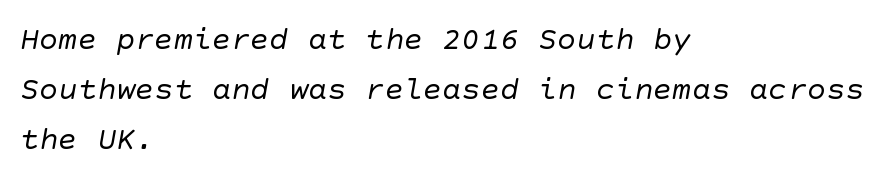
Heft: none added — not bold. The characters display no serif detailing; their extremities are plain. Glyph-to-glyph distance matches everyday printed text. The ragged edge is on the right, which tells us the setting is flush left.
